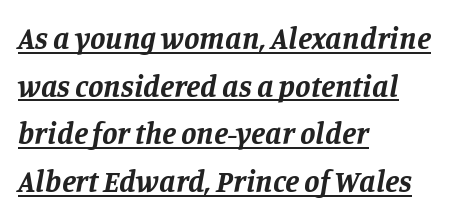
The image shows 31 px bold serif type, italic (leaning right); set left-aligned, normal line spacing (1.54x), normal letter spacing, underlined; low stroke contrast and a large x-height.
